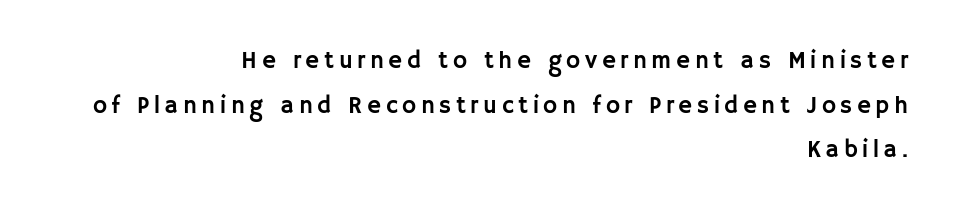
{"italic": "no", "underline": "no", "align": "right", "line_spacing_ratio": 1.86, "glyph_px": 24}
